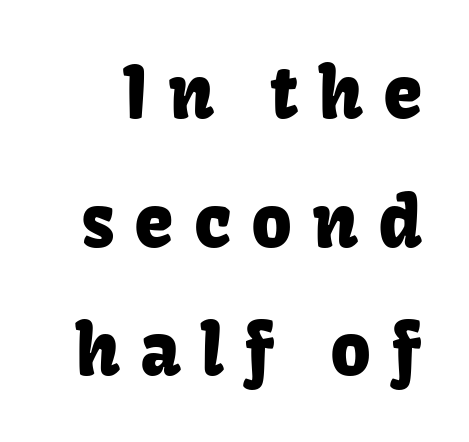
Q: Is the text italic (slanted)? A: No, it is upright.
Q: Is the typeface a serif or a sans-serif typeface? A: Sans-serif.
Q: Is the text underlined? A: No.
Q: Is the spacing between letters normal or unusually wide? A: Unusually wide.
Q: Width (condensed, normal, or wide)? A: Normal.
Q: Stroke contrast? A: Low.
Q: x-height? A: Medium.
Q: Monospaced? A: No.
